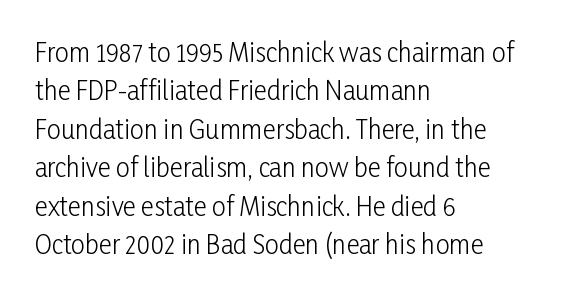
The image shows 25 px text type, upright; set left-aligned, normal line spacing (1.54x), normal letter spacing, not underlined.
